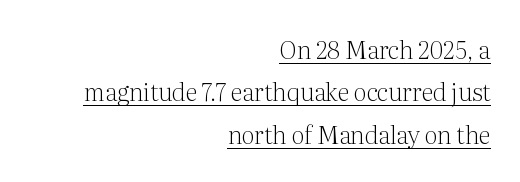
The image shows 24 px text type, upright; set right-aligned, line spacing 1.77x, normal letter spacing, underlined.
